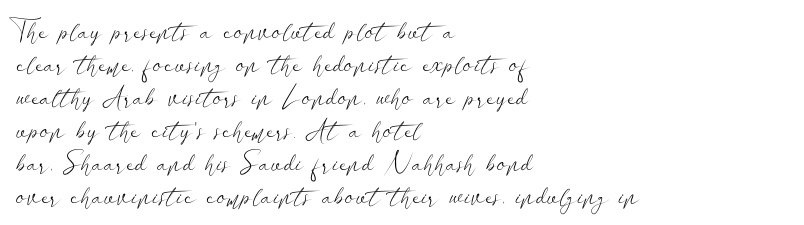
The image shows 27 px text type; set left-aligned, line spacing 1.22x, normal letter spacing, not underlined.
